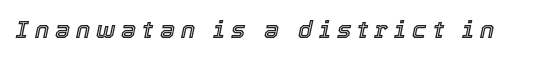
The image shows 24 px text type, italic (leaning right); set unusually wide letter spacing (+0.25 em), not underlined.
